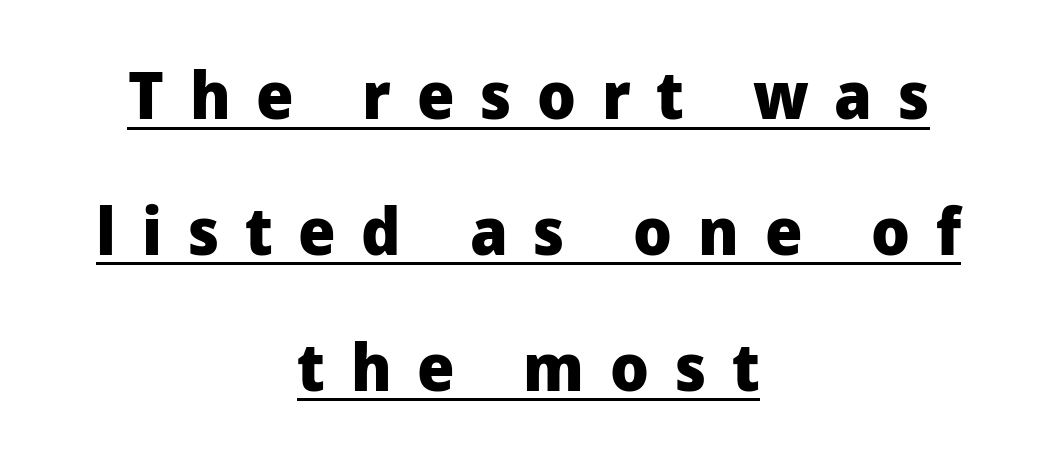
Its strokes are broad and dark, the hallmark of bold type. Posture: straight, roman, zero tilt. The font family rendered here belongs to the sans-serif group. Observe the wide spacing: letters keep a clear distance from each other. What decoration does the sample have? An underline.
